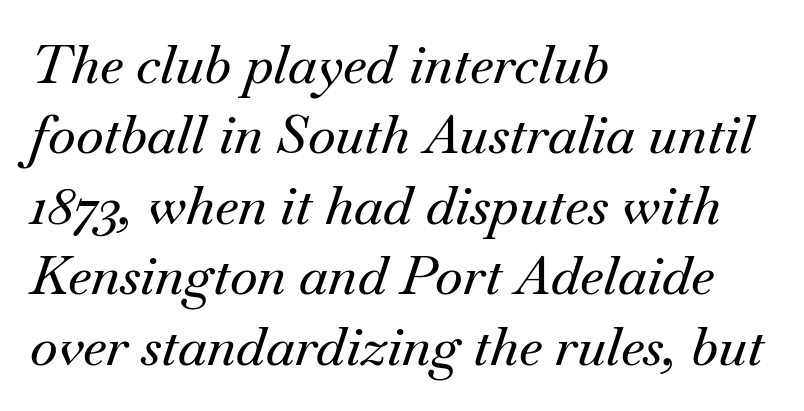
{"serif": "yes", "italic": "yes", "lean": "right", "slant_degrees": 18, "width": "normal", "stroke_contrast": "medium", "x_height": "small", "monospaced": "no", "underline": "no", "align": "left", "line_spacing": "normal", "line_spacing_ratio": 1.33, "letter_spacing": "normal", "letter_spacing_em": 0.0, "glyph_px": 53}
